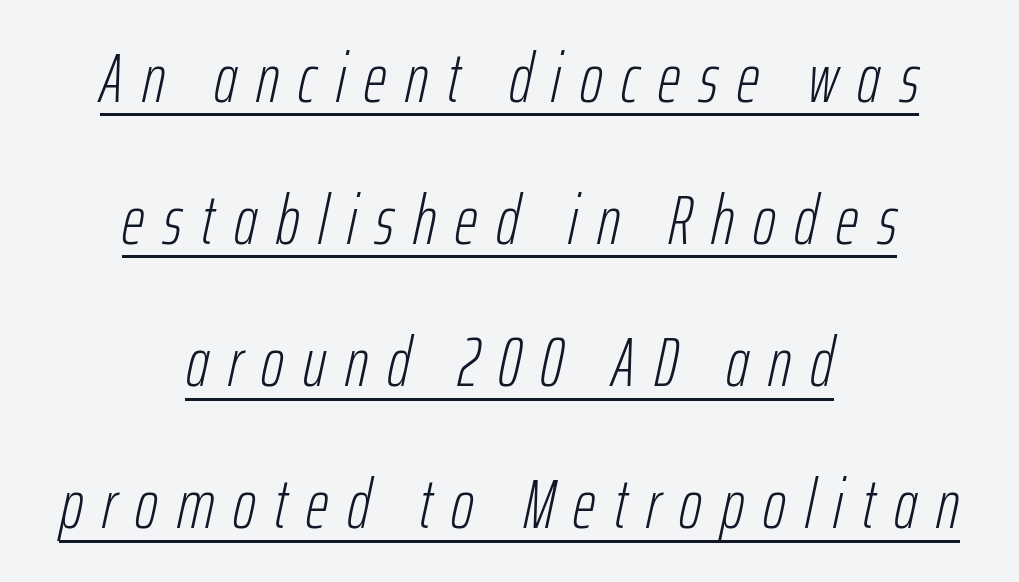
Is the type slanted? Yes — the strokes lean at a clear angle. Proportional: the letters do not fall into vertical columns. Every row of glyphs is offset so its center matches the block's center. The letterforms stand isolated, each surrounded by extra space. Weight: in the light-to-regular range. The string is rendered with underlining switched on.
